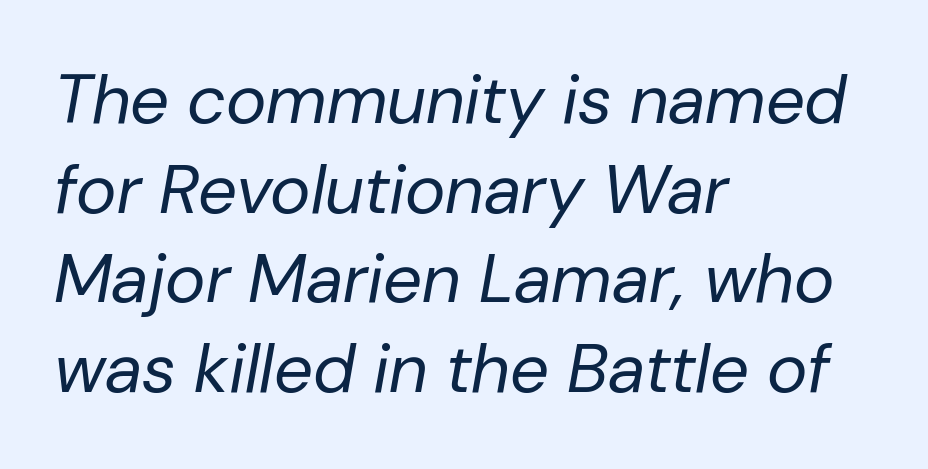
The image shows 69 px regular-weight type, italic (leaning right); set left-aligned, normal line spacing (1.3x), normal letter spacing, not underlined; low stroke contrast and a medium x-height.
